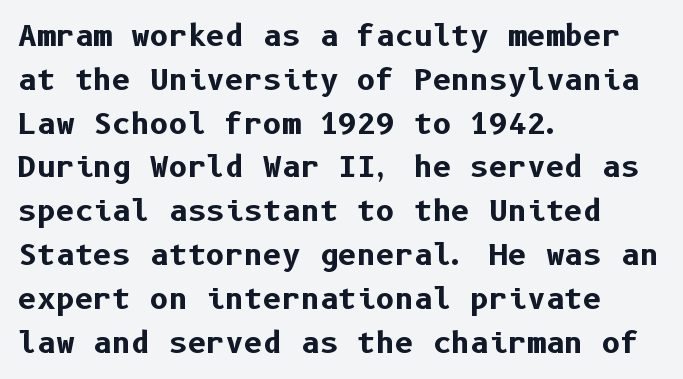
Q: Is the text bold? A: Yes.
Q: Is the text italic (slanted)? A: No, it is upright.
Q: Is the typeface a serif or a sans-serif typeface? A: Sans-serif.
Q: Is the text underlined? A: No.
Q: How is the paragraph aligned? A: Left-aligned.
Q: Is the spacing between letters normal or unusually wide? A: Normal.
Q: Is the spacing between lines tight, normal or loose? A: Normal.
Q: Width (condensed, normal, or wide)? A: Normal.
Q: Stroke contrast? A: Low.
Q: x-height? A: Medium.
